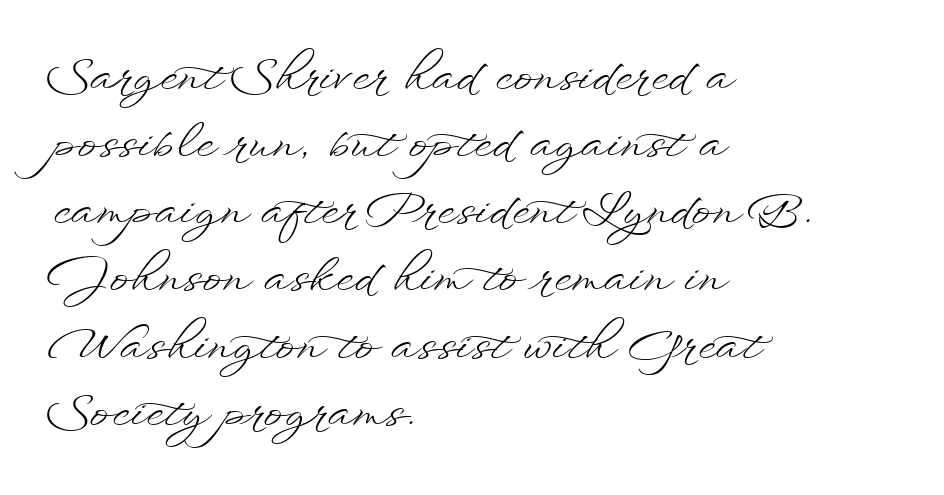
The image shows 46 px light, wide type; set left-aligned, normal line spacing (1.46x), normal letter spacing, not underlined; low stroke contrast and a small x-height.
